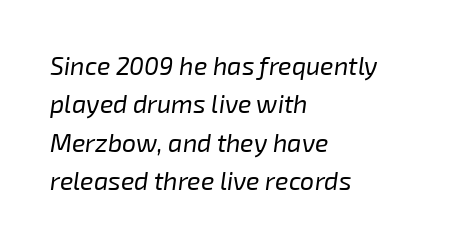
{"italic": "yes", "lean": "right", "slant_degrees": 8, "bold": "no", "underline": "no", "align": "left", "line_spacing": "normal", "line_spacing_ratio": 1.54, "letter_spacing": "normal", "letter_spacing_em": 0.0, "glyph_px": 25}
